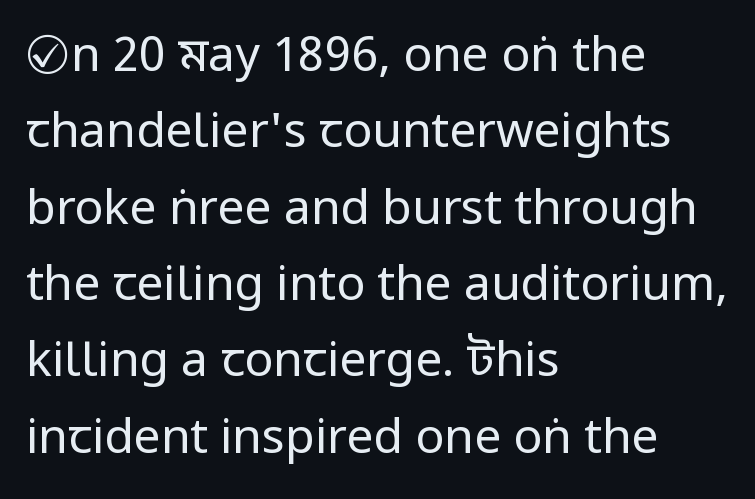
Here the glyphs are tracked normally, forming tight word shapes. The space directly below the letters is spotless. These lines stack with their left ends in a neat column. The letters stand straight up with perfectly vertical stems. Looks like regular typesetting: each glyph gets only the width it needs.
